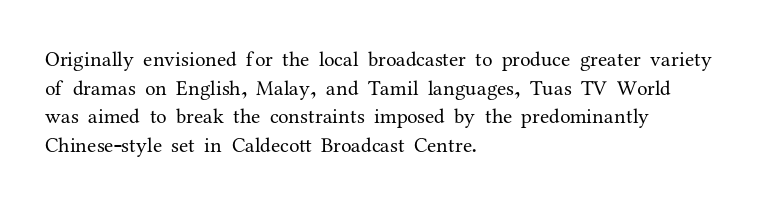
Line beginnings align vertically; line endings do not. Whoever set this chose a conventional vertical rhythm. Stroke mass is kept to a normal reading level or below. Nobody touched the tracking dial on this one.
